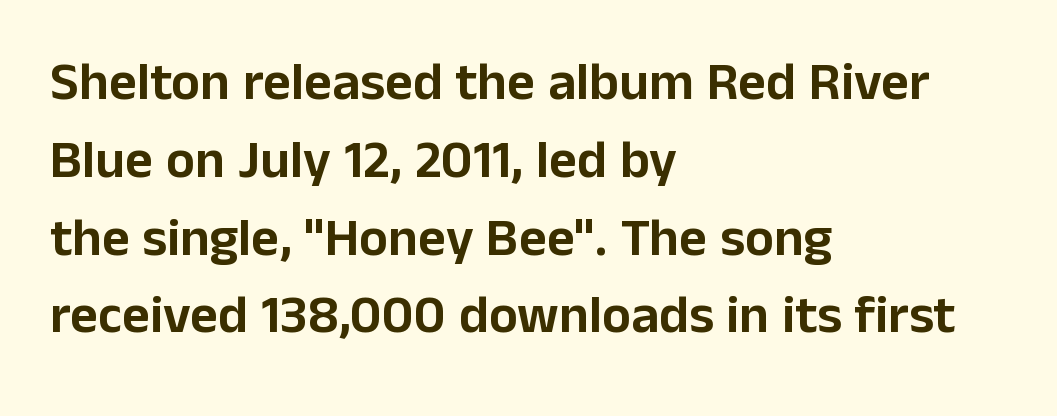
Q: Is the text italic (slanted)? A: No, it is upright.
Q: Is the typeface a serif or a sans-serif typeface? A: Sans-serif.
Q: Is the text underlined? A: No.
Q: How is the paragraph aligned? A: Left-aligned.
Q: Is the spacing between letters normal or unusually wide? A: Normal.
Q: Is the spacing between lines tight, normal or loose? A: Normal.
Q: Width (condensed, normal, or wide)? A: Normal.
Q: Stroke contrast? A: Low.
Q: x-height? A: Medium.
Q: Monospaced? A: No.
